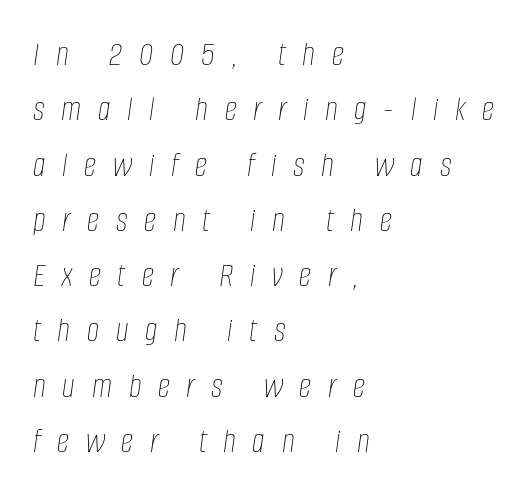
The image shows 35 px thin, condensed type, italic (leaning right); set left-aligned, normal line spacing (1.58x), unusually wide letter spacing (+0.48 em), not underlined; low stroke contrast and a large x-height.
